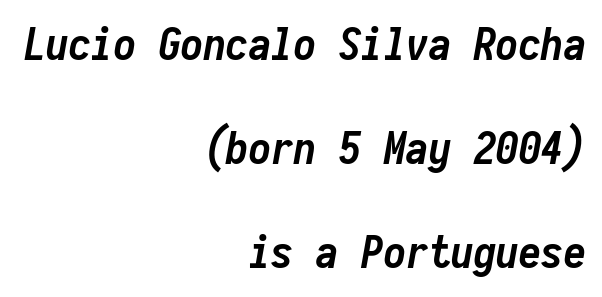
{"italic": "yes", "lean": "right", "slant_degrees": 10, "bold": "yes", "weight": "semibold", "width": "condensed", "stroke_contrast": "low", "x_height": "medium", "monospaced": "yes", "underline": "no", "align": "right", "line_spacing": "loose", "line_spacing_ratio": 2.31, "letter_spacing": "normal", "letter_spacing_em": 0.0, "glyph_px": 45}
